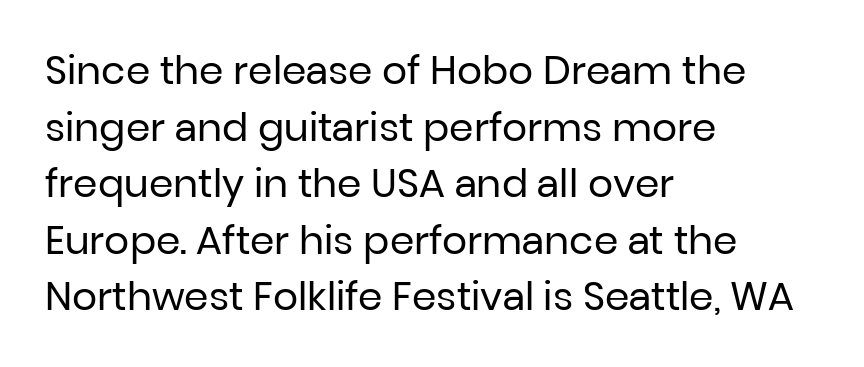
Rendered with straight, roman letterforms. Each word holds together tightly as a unit, with standard inter-letter gaps. Beneath every word, the page is bare. The passage is arranged the way most books set body copy — flush left. Successive baselines arrive at the customary interval.
